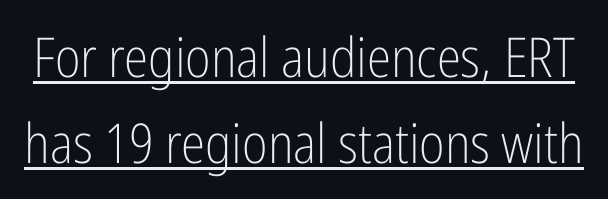
The image shows 55 px light, condensed sans-serif type, upright; set normal line spacing (1.57x), normal letter spacing, underlined; low stroke contrast and a medium x-height.
